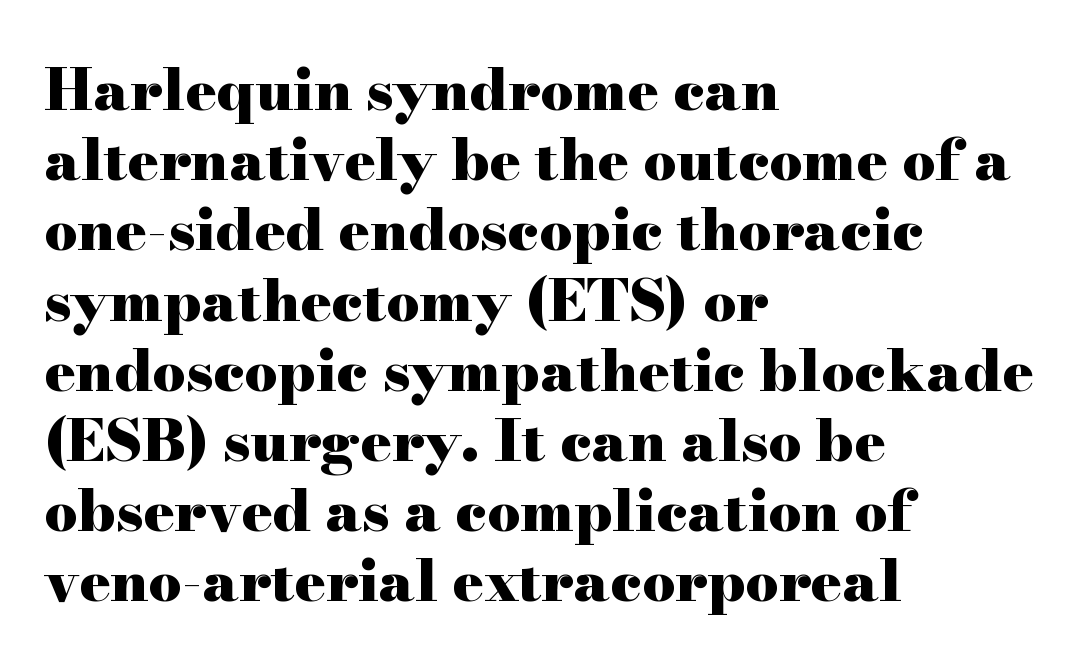
Do the characters align in a grid? No, the font is proportional. This is roman type, the default non-slanted kind. Old-style or modern, the face here clearly has serifs. Layout note: lines flush left.
